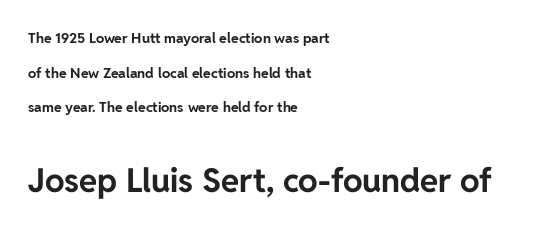
{"serif": "no", "italic": "no", "bold": "yes", "weight": "bold", "width": "normal", "stroke_contrast": "low", "x_height": "medium", "monospaced": "no", "underline": "no", "align": "left", "line_spacing": "loose", "line_spacing_ratio": 2.47, "letter_spacing": "normal", "letter_spacing_em": 0.0, "larger_block": "second", "size_ratio": 2.36, "glyph_px": 33}
